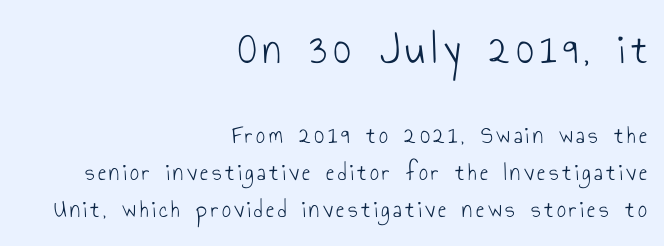
The image shows 44 px light, condensed sans-serif type, upright; set right-aligned, normal line spacing (1.48x), not underlined; the first (top) block is 1.76x larger; low stroke contrast and a small x-height.
